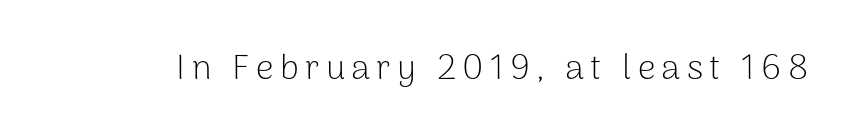
The image shows 35 px light sans-serif type, upright; set not underlined; low stroke contrast and a medium x-height.
